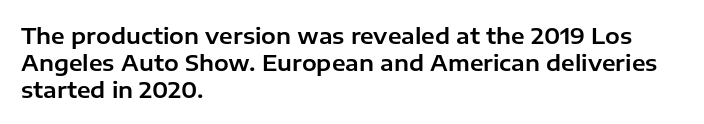
The image shows 22 px text type, upright; set left-aligned, line spacing 1.22x, normal letter spacing, not underlined.
